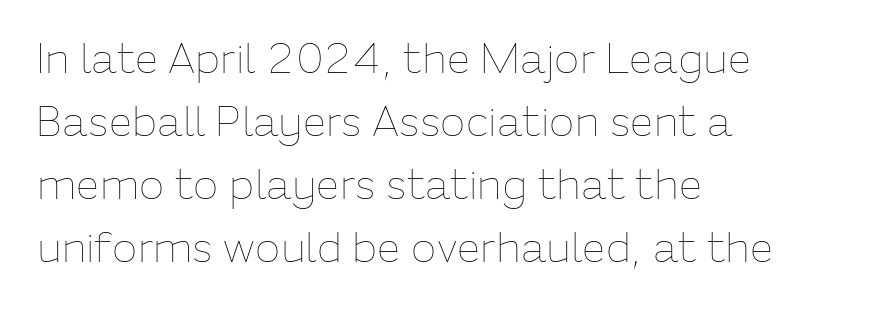
Reading down the block, your eye returns to a fixed left position each line. Compared with a typical body face, this is equally light or lighter still. Lines of text with bare space underneath. The type is set solid horizontally, with unmodified tracking. Successive baselines arrive at the customary interval. The letters stand straight up with perfectly vertical stems.
